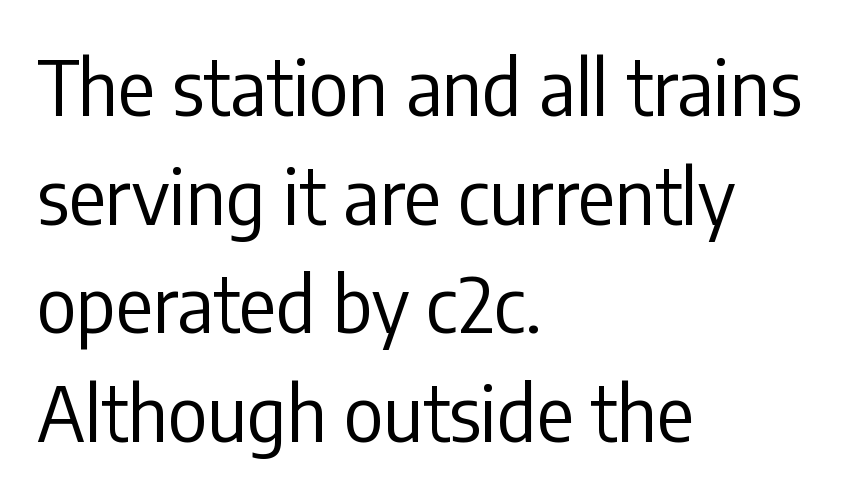
These lines stack with their left ends in a neat column. Characters remain perfectly vertical along every line. Stems and bowls with no extra thickness — not bold. Type without underlining.
